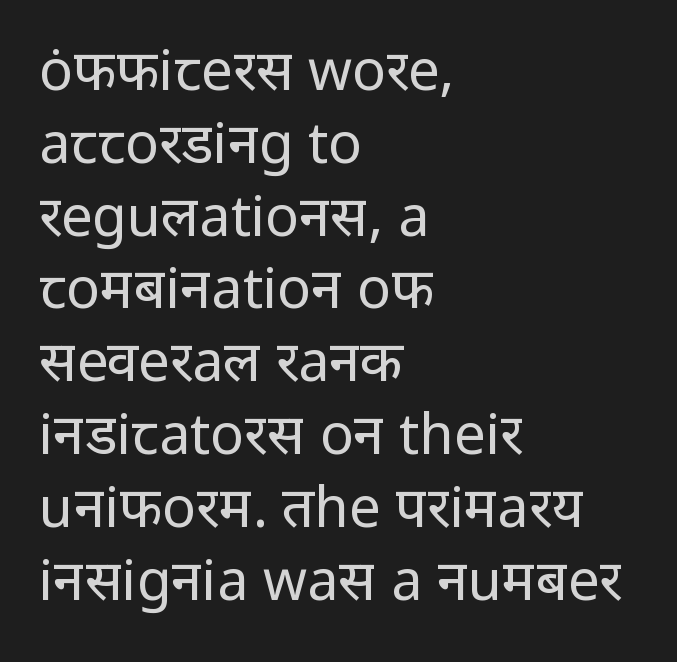
The gap between lines stays unmarked. Does the type have serifs? No, each stem ends abruptly. This sample uses plain, unmodified letter spacing. The rows are spaced the way most documents space them. Bold? No — there's no thickening of the strokes.
